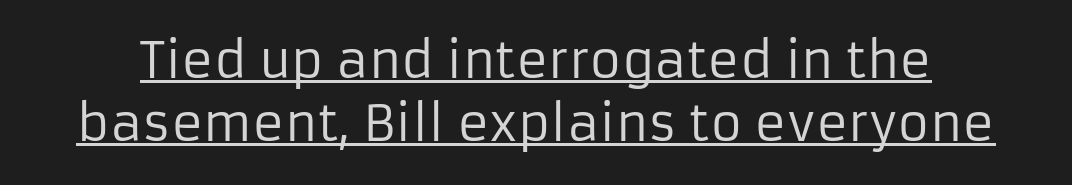
{"serif": "no", "italic": "no", "bold": "no", "weight": "regular", "width": "normal", "stroke_contrast": "low", "x_height": "medium", "monospaced": "no", "underline": "yes", "line_spacing": "normal", "line_spacing_ratio": 1.28, "letter_spacing": "normal", "letter_spacing_em": 0.0, "glyph_px": 49}
